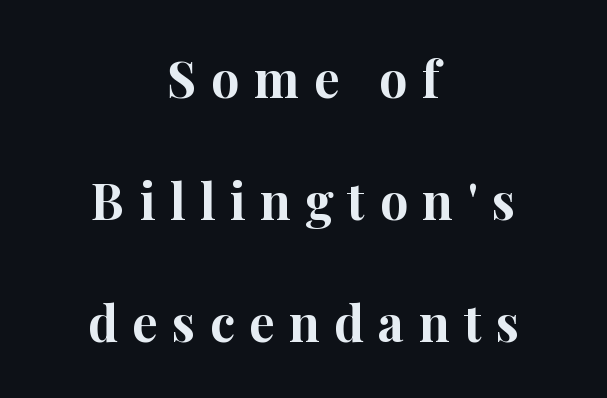
{"serif": "yes", "italic": "no", "bold": "yes", "weight": "bold", "width": "normal", "stroke_contrast": "high", "x_height": "medium", "monospaced": "no", "underline": "no", "align": "center", "line_spacing": "loose", "line_spacing_ratio": 2.44, "letter_spacing": "wide", "letter_spacing_em": 0.29, "glyph_px": 50}
